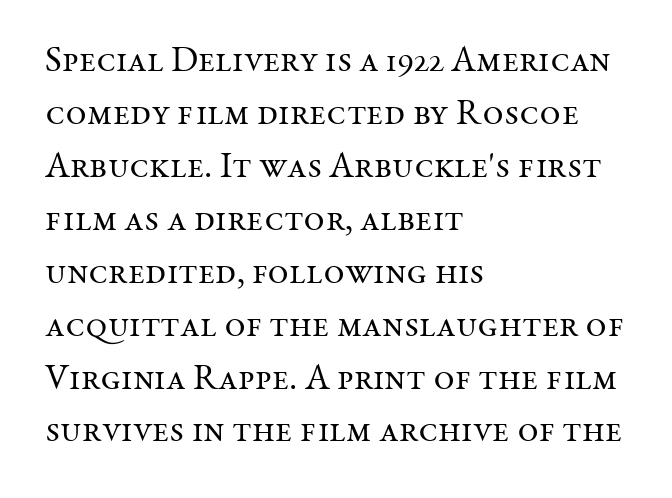
{"serif": "yes", "italic": "no", "bold": "no", "weight": "regular", "width": "normal", "stroke_contrast": "medium", "x_height": "medium", "monospaced": "no", "underline": "no", "align": "left", "line_spacing": "normal", "line_spacing_ratio": 1.47, "letter_spacing": "normal", "letter_spacing_em": 0.0, "glyph_px": 36}
